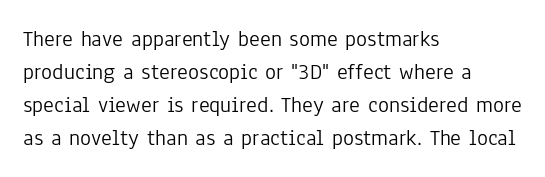
Q: Is the text bold? A: No.
Q: Is the text italic (slanted)? A: No, it is upright.
Q: Is the text underlined? A: No.
Q: How is the paragraph aligned? A: Left-aligned.
Q: Is the spacing between letters normal or unusually wide? A: Normal.
Q: Is the spacing between lines tight, normal or loose? A: Normal.
